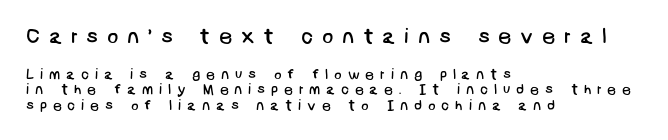
The leading is snug, giving the passage a crowded texture. This sample uses expanded letter spacing, leaving extra air between glyphs. The rag falls on the right side of this text block. Caption: upper text group enlarged, lower text group reduced. Decoration check: the copy has no underline.
